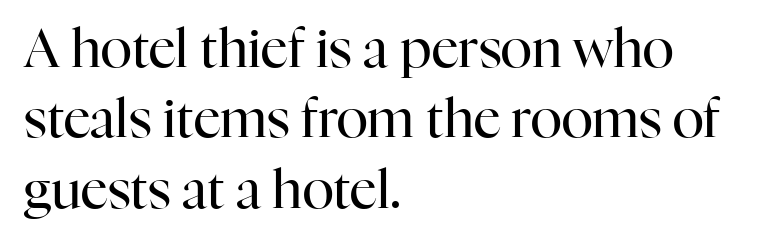
The image shows 53 px regular-weight serif type, upright; set left-aligned, normal line spacing (1.33x), normal letter spacing, not underlined; high stroke contrast and a medium x-height.
